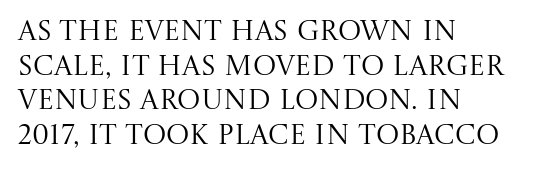
Tracking here is standard; glyphs follow each other at the usual distance. Heft: none added — not bold. Horizontally, the lines are justified to the leading edge only. This is roman type, the default non-slanted kind. Do the characters align in a grid? No, the font is proportional.
